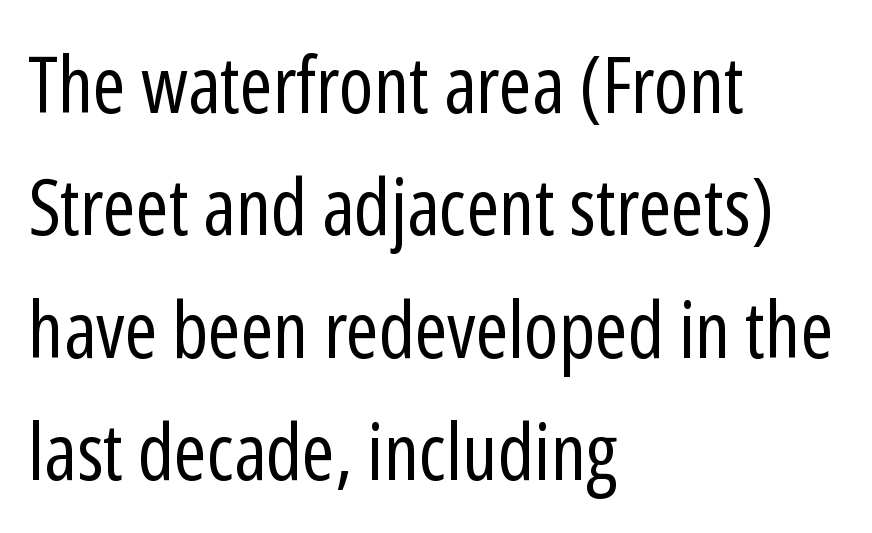
{"serif": "no", "italic": "no", "bold": "no", "weight": "regular", "width": "condensed", "stroke_contrast": "low", "x_height": "medium", "monospaced": "no", "underline": "no", "align": "left", "line_spacing": "normal", "line_spacing_ratio": 1.55, "letter_spacing": "normal", "letter_spacing_em": 0.0, "glyph_px": 79}
